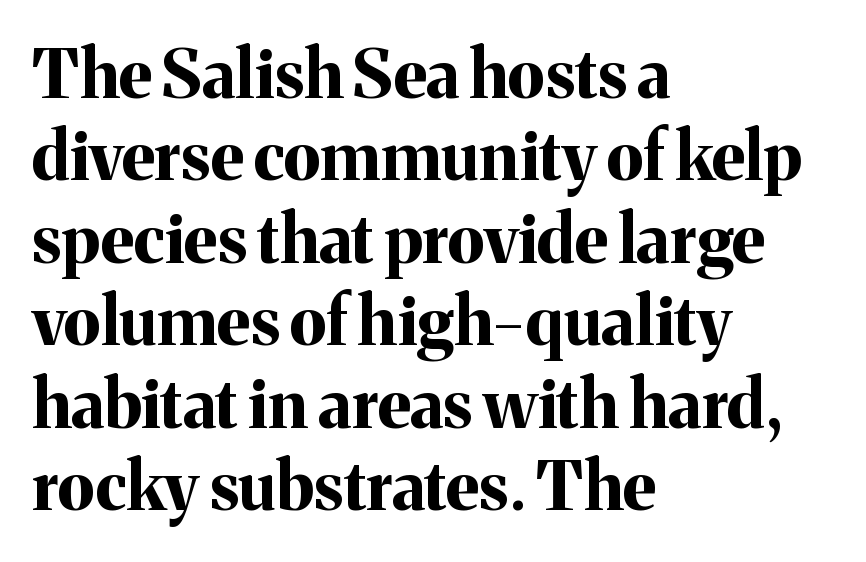
The image shows 67 px bold serif type, upright; set left-aligned, line spacing 1.23x, normal letter spacing, not underlined; medium stroke contrast and a medium x-height.
